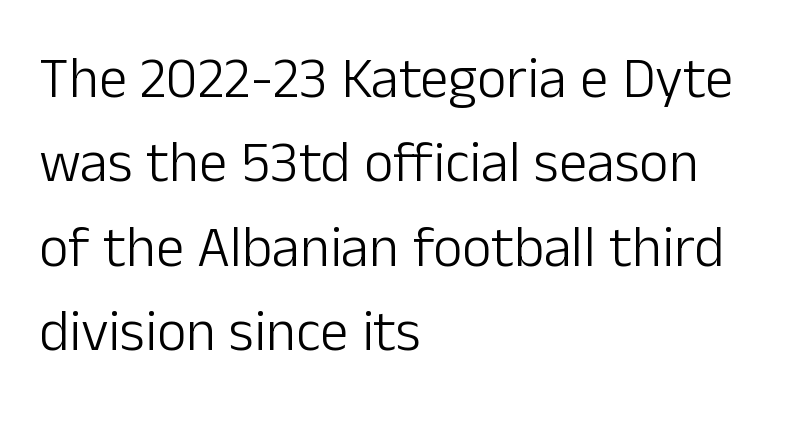
These lines sit exactly where default settings would place them. The glyphs in this specimen are sans serif. Every row of glyphs begins at an identical x-position on the left. Nothing heavy about these letters — not bold at all. Does the lettering tilt? It doesn't — this is upright. Proportional: the letters do not fall into vertical columns.
